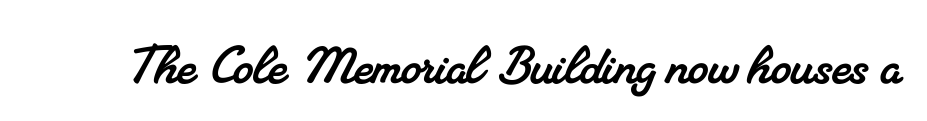
The image shows 64 px serif type; set normal letter spacing, not underlined; medium stroke contrast and a small x-height.
